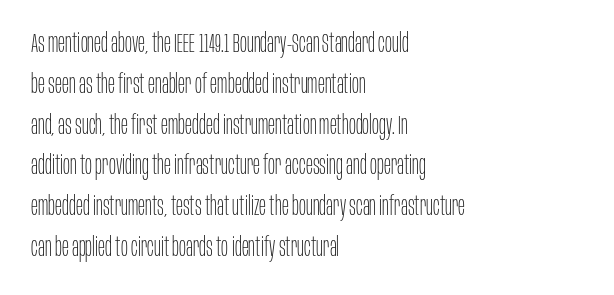
The image shows 26 px text type, upright; set left-aligned, normal line spacing (1.57x), normal letter spacing, not underlined.
